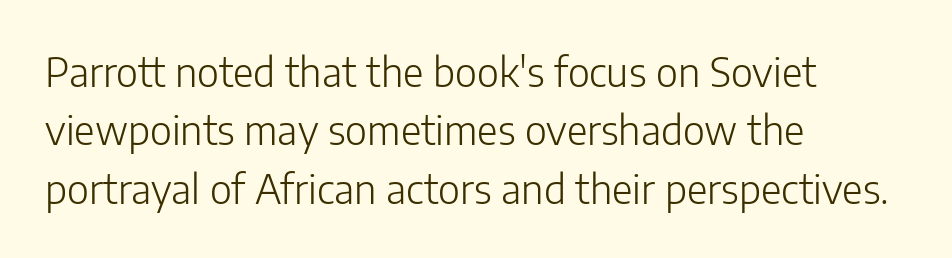
Every character sits straight up, as roman type does. The face used here is proportionally spaced, like ordinary book or web type. Weight class: somewhere from thin through regular. Does the leading feel generous? No, just average.
